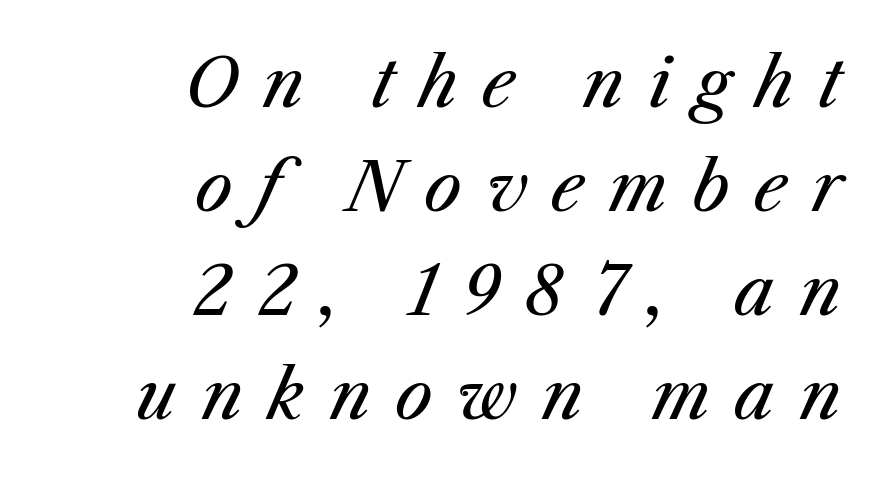
Each line ends at the same right margin while the left side varies. The passage shown is typed in a proportional face where columns would drift. Each new line begins a customary step beneath the previous one. A light-to-regular cut is what we see here. Decoration check: the copy has no underline.
